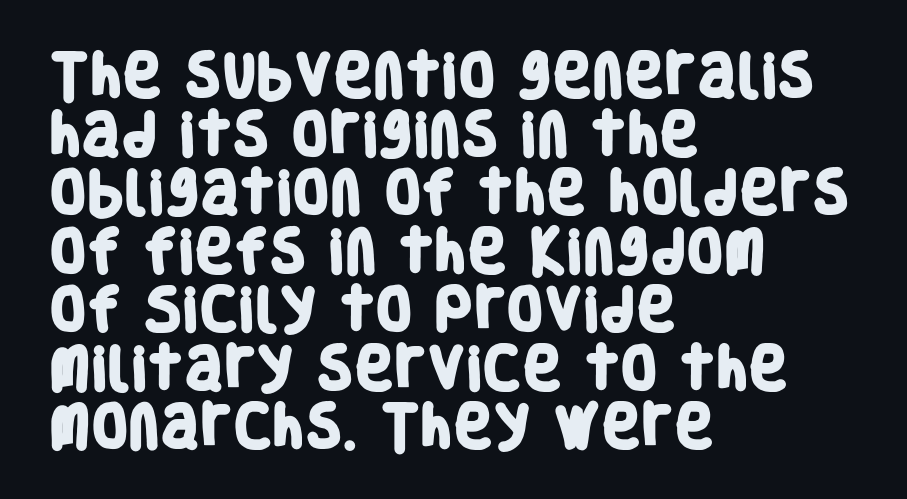
Glance below the letters and you will spot only blank space. The rendering shows plain stroke endings on the letterforms — a sans-serif design. Notice how thick the strokes are: this is what a full bold looks like. Spacing between characters is what you'd get straight out of the box. The passage is arranged the way most books set body copy — flush left. The face used here is proportionally spaced, like ordinary book or web type.
